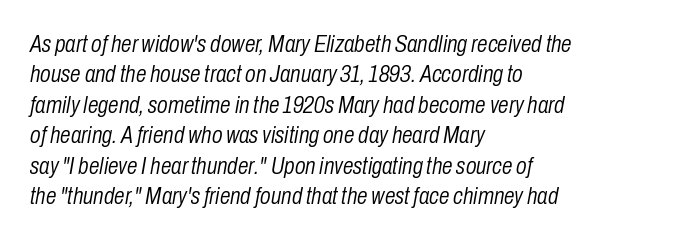
Q: Is the text bold? A: No.
Q: Is the text italic (slanted)? A: Yes, it leans right by about 10 degrees.
Q: Is the text underlined? A: No.
Q: How is the paragraph aligned? A: Left-aligned.
Q: Is the spacing between letters normal or unusually wide? A: Normal.
Q: Is the spacing between lines tight, normal or loose? A: Normal.
